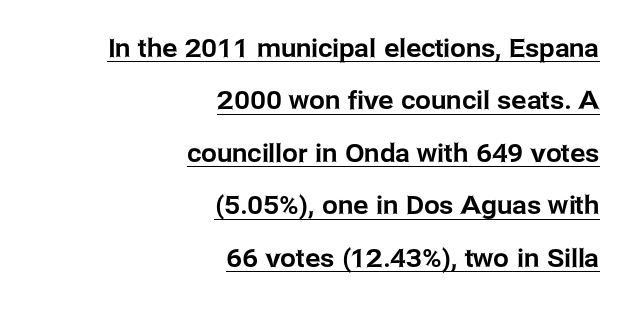
The image shows 25 px text type, upright; set right-aligned, loose line spacing (2.1x), normal letter spacing, underlined.
